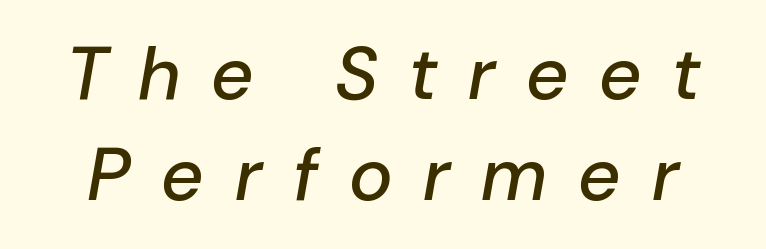
Tracking here is generous; glyphs stand well apart from one another. The zone under the glyphs is completely vacant. Proportional: the letters do not fall into vertical columns. Regular leading.
